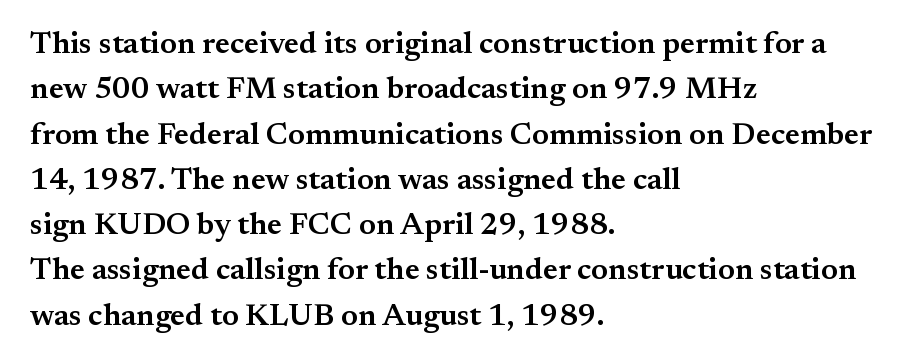
Q: Is the text bold? A: Semi-bold.
Q: Is the text italic (slanted)? A: No, it is upright.
Q: Is the typeface a serif or a sans-serif typeface? A: Serif.
Q: Is the text underlined? A: No.
Q: How is the paragraph aligned? A: Left-aligned.
Q: Is the spacing between letters normal or unusually wide? A: Normal.
Q: Is the spacing between lines tight, normal or loose? A: Normal.
Q: Width (condensed, normal, or wide)? A: Normal.
Q: Stroke contrast? A: Medium.
Q: x-height? A: Small.
Q: Monospaced? A: No.
